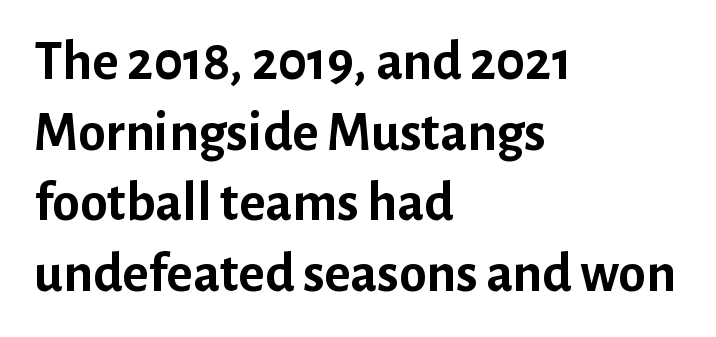
The image shows 56 px semibold sans-serif type, upright; set left-aligned, normal line spacing (1.26x), normal letter spacing, not underlined; low stroke contrast and a medium x-height.
